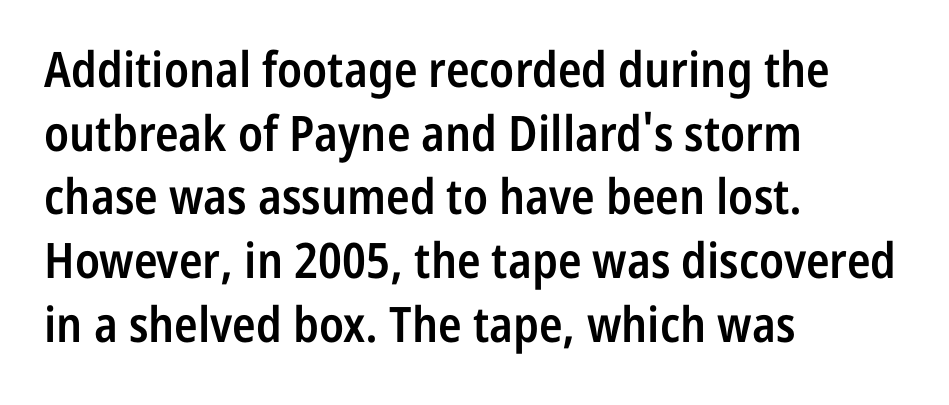
The image shows 49 px semibold, condensed sans-serif type, upright; set left-aligned, normal line spacing (1.3x), normal letter spacing, not underlined; low stroke contrast and a medium x-height.
